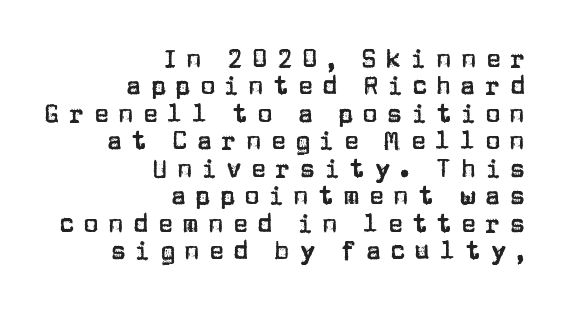
{"italic": "no", "underline": "no", "align": "right", "line_spacing": "tight", "line_spacing_ratio": 1.1, "letter_spacing": "wide", "letter_spacing_em": 0.38, "glyph_px": 25}
